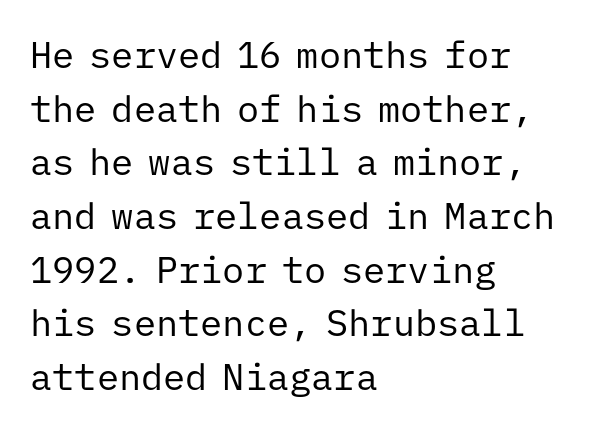
{"serif": "no", "italic": "no", "bold": "no", "weight": "regular", "width": "normal", "stroke_contrast": "low", "x_height": "medium", "monospaced": "yes", "underline": "no", "align": "left", "line_spacing": "normal", "line_spacing_ratio": 1.45, "letter_spacing": "normal", "letter_spacing_em": 0.0, "glyph_px": 37}
